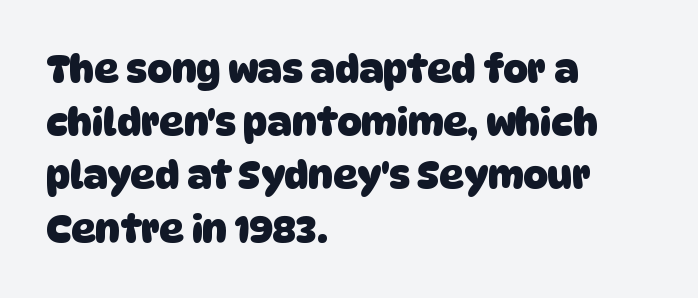
The image shows 38 px heavy sans-serif type; set left-aligned, normal line spacing (1.4x), normal letter spacing, not underlined; low stroke contrast and a large x-height.
